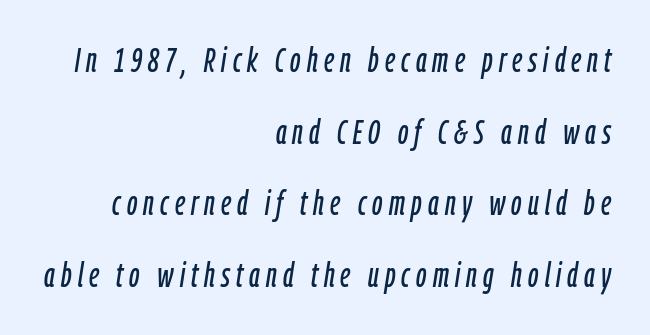
{"italic": "yes", "lean": "right", "slant_degrees": 9, "width": "condensed", "stroke_contrast": "low", "x_height": "medium", "monospaced": "no", "underline": "no", "align": "right", "line_spacing": "loose", "line_spacing_ratio": 2.11, "glyph_px": 34}
